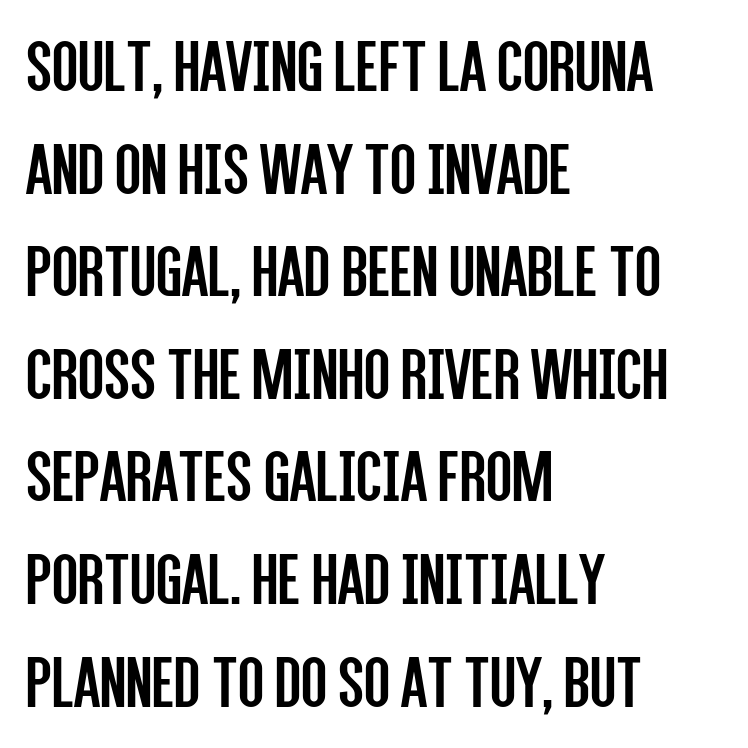
Q: Is the text bold? A: No.
Q: Is the text italic (slanted)? A: No, it is upright.
Q: Is the typeface a serif or a sans-serif typeface? A: Sans-serif.
Q: Is the text underlined? A: No.
Q: How is the paragraph aligned? A: Left-aligned.
Q: Is the spacing between letters normal or unusually wide? A: Normal.
Q: Is the spacing between lines tight, normal or loose? A: Normal.
Q: Width (condensed, normal, or wide)? A: Condensed.
Q: Stroke contrast? A: Low.
Q: x-height? A: Large.
Q: Monospaced? A: No.
